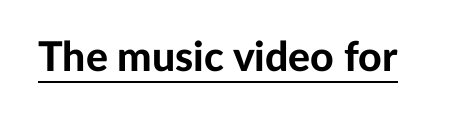
The image shows 41 px bold sans-serif type, upright; set normal letter spacing, underlined; low stroke contrast and a medium x-height.
